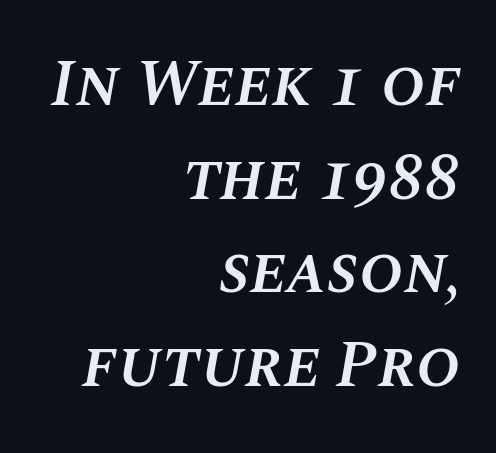
{"italic": "yes", "lean": "right", "slant_degrees": 10, "bold": "semi", "weight": "semibold", "width": "normal", "stroke_contrast": "medium", "x_height": "large", "monospaced": "no", "underline": "no", "align": "right", "line_spacing": "normal", "line_spacing_ratio": 1.42, "letter_spacing": "normal", "letter_spacing_em": 0.0, "glyph_px": 66}
